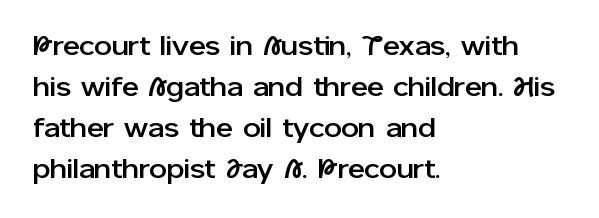
Q: Is the text italic (slanted)? A: No, it is upright.
Q: Is the typeface a serif or a sans-serif typeface? A: Sans-serif.
Q: Is the text underlined? A: No.
Q: How is the paragraph aligned? A: Left-aligned.
Q: Is the spacing between letters normal or unusually wide? A: Normal.
Q: Is the spacing between lines tight, normal or loose? A: Normal.
Q: Width (condensed, normal, or wide)? A: Normal.
Q: Stroke contrast? A: Low.
Q: x-height? A: Medium.
Q: Monospaced? A: No.
